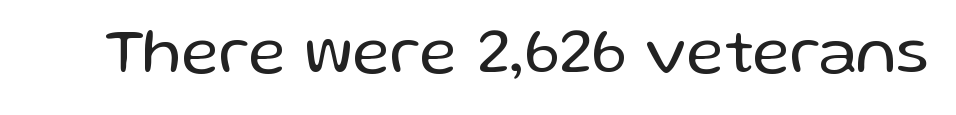
Q: Is the text bold? A: No.
Q: Is the text italic (slanted)? A: No, it is upright.
Q: Is the typeface a serif or a sans-serif typeface? A: Sans-serif.
Q: Is the text underlined? A: No.
Q: Is the spacing between letters normal or unusually wide? A: Normal.
Q: Width (condensed, normal, or wide)? A: Normal.
Q: Stroke contrast? A: Low.
Q: x-height? A: Medium.
Q: Monospaced? A: No.
